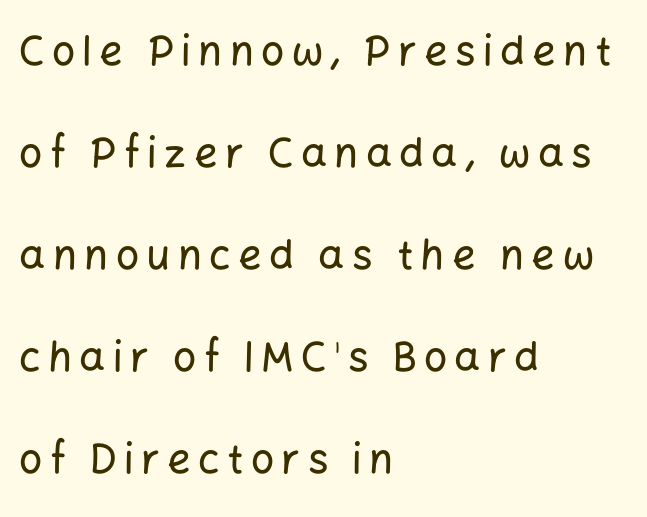
The image shows 41 px sans-serif type, upright; set left-aligned, loose line spacing (2.49x), not underlined; low stroke contrast and a medium x-height.
